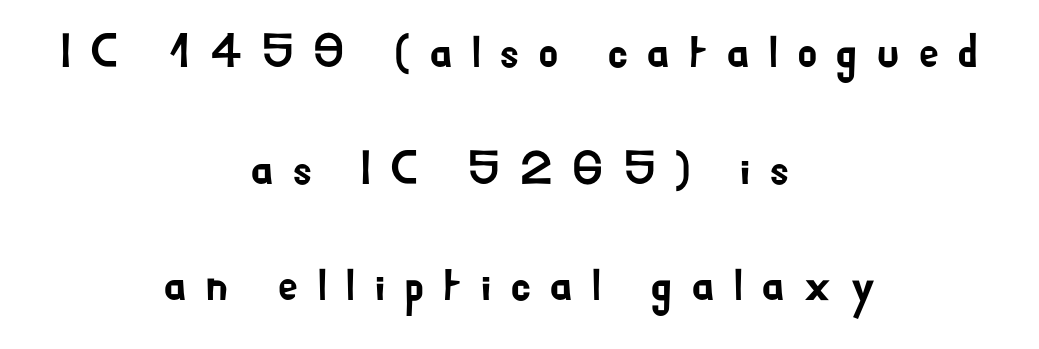
The image shows 47 px sans-serif type, upright; set centered, loose line spacing (2.48x), unusually wide letter spacing (+0.38 em), not underlined; low stroke contrast and a small x-height.
